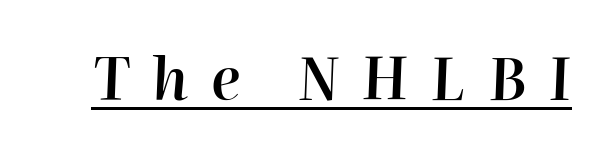
{"italic": "yes", "lean": "right", "slant_degrees": 2, "bold": "semi", "weight": "semibold", "width": "normal", "stroke_contrast": "high", "x_height": "medium", "monospaced": "no", "underline": "yes", "letter_spacing": "wide", "letter_spacing_em": 0.38, "glyph_px": 59}
